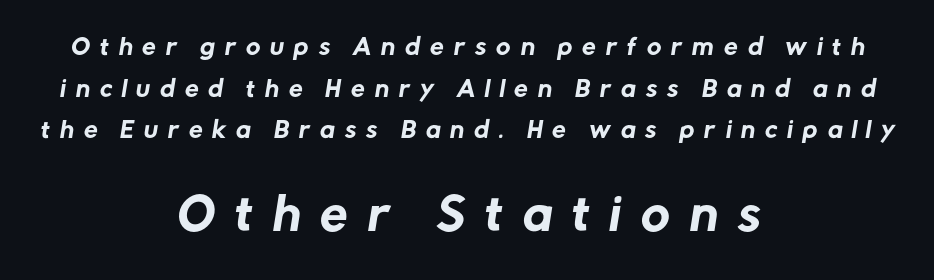
The image shows 44 px sans-serif type; set centered, line spacing 1.89x, unusually wide letter spacing (+0.45 em), not underlined; the second (bottom) block is 2.0x larger; low stroke contrast and a medium x-height.
